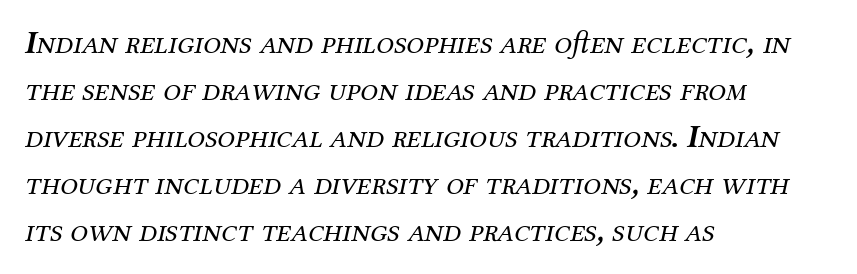
The image shows 32 px regular-weight serif type, italic (leaning right); set left-aligned, normal line spacing (1.47x), normal letter spacing, not underlined; medium stroke contrast and a medium x-height.
